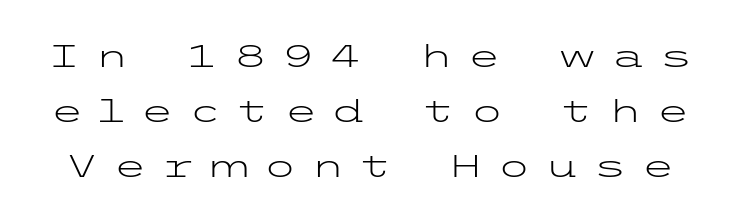
{"serif": "no", "italic": "no", "bold": "no", "weight": "light", "width": "wide", "stroke_contrast": "low", "x_height": "medium", "underline": "no", "line_spacing_ratio": 1.77, "letter_spacing": "wide", "letter_spacing_em": 0.45, "glyph_px": 31}
